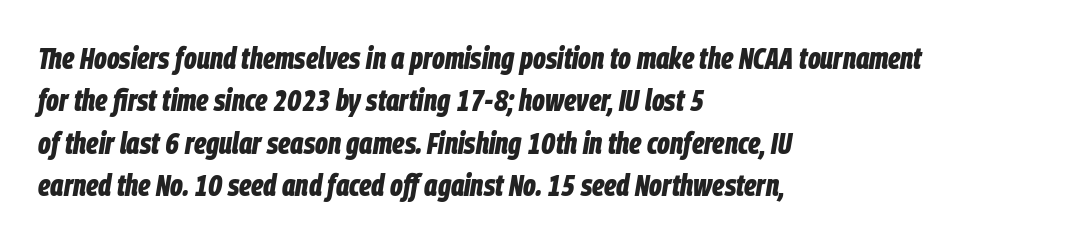
You could not count columns in this text — the font is proportionally spaced. Inter-character spacing is left at the font's built-in metrics. Each row of text sits above clean, open space. This is oblique type, the kind used for emphasis or titles. If you measured baseline to baseline, you'd find a middling distance.
